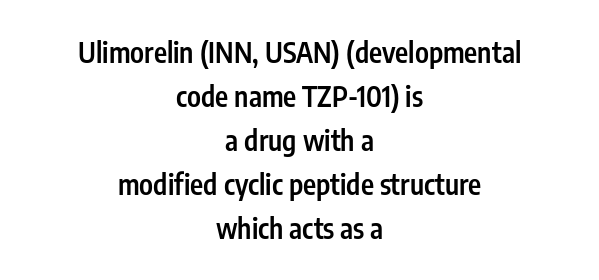
Unmarked baselines from the first word to the last. Weight check: semibold — heavier than regular, not quite bold. It's the straight-up-and-down kind of type. Typographically, this falls in the sans-serif category. You could call the tracking neutral — neither tight nor loose.
